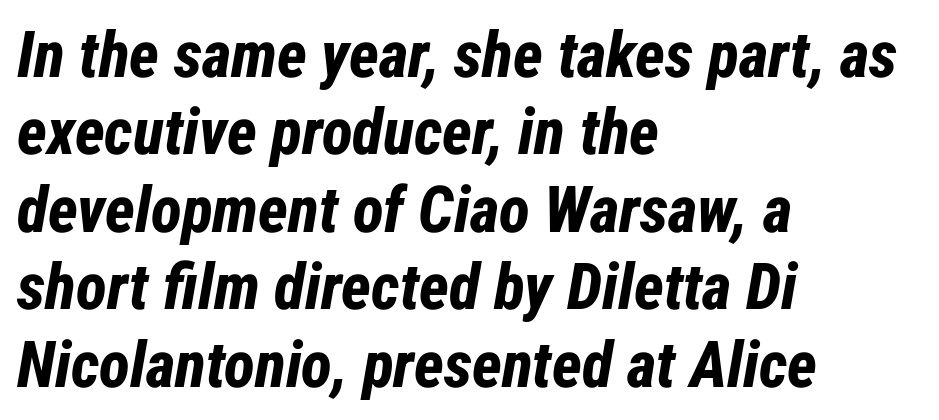
{"italic": "yes", "lean": "right", "slant_degrees": 12, "bold": "yes", "weight": "bold", "width": "condensed", "stroke_contrast": "low", "x_height": "medium", "monospaced": "no", "underline": "no", "align": "left", "line_spacing_ratio": 1.21, "letter_spacing": "normal", "letter_spacing_em": 0.0, "glyph_px": 64}
